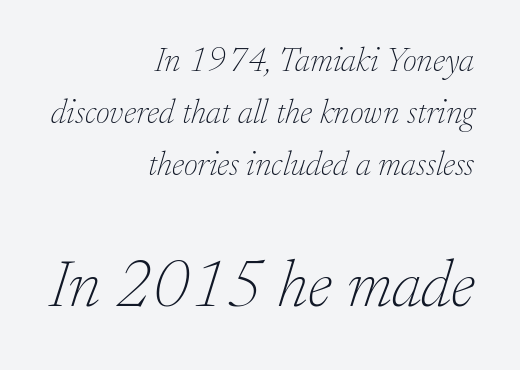
These lines stack with their right ends in a neat column. Descenders hang freely into open space. These lines sit exactly where default settings would place them. Is the type heavy? It reads as light-to-regular instead.
